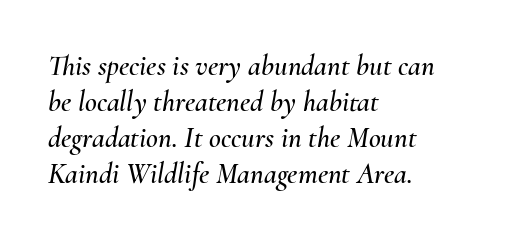
The image shows 29 px text type, italic (leaning right); set left-aligned, line spacing 1.24x, normal letter spacing, not underlined; medium stroke contrast and a small x-height.
